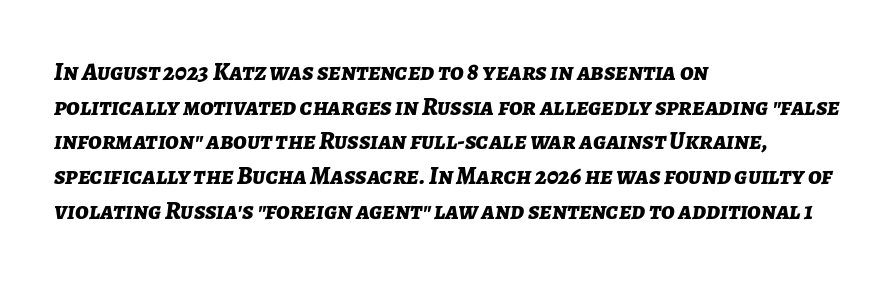
The image shows 25 px bold type, italic (leaning right); set left-aligned, normal line spacing (1.39x), normal letter spacing, not underlined.
